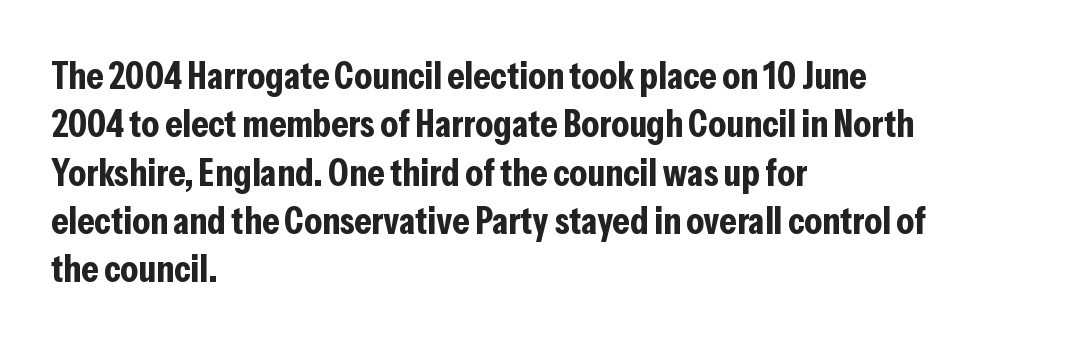
Q: Is the text bold? A: Yes.
Q: Is the text italic (slanted)? A: No, it is upright.
Q: Is the typeface a serif or a sans-serif typeface? A: Sans-serif.
Q: Is the text underlined? A: No.
Q: How is the paragraph aligned? A: Left-aligned.
Q: Is the spacing between letters normal or unusually wide? A: Normal.
Q: Width (condensed, normal, or wide)? A: Condensed.
Q: Stroke contrast? A: Low.
Q: x-height? A: Medium.
Q: Monospaced? A: No.
